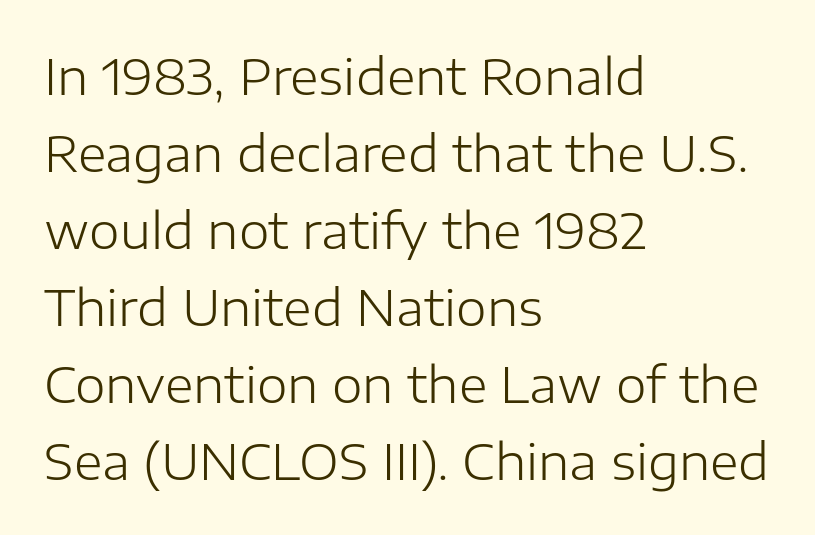
{"serif": "no", "italic": "no", "bold": "no", "weight": "light", "width": "normal", "stroke_contrast": "low", "x_height": "medium", "monospaced": "no", "underline": "no", "align": "left", "line_spacing": "normal", "line_spacing_ratio": 1.57, "letter_spacing": "normal", "letter_spacing_em": 0.0, "glyph_px": 49}
